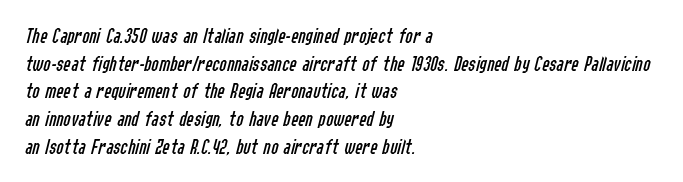
Notice how the passage keeps a crisp vertical edge on the left only. The type is set solid horizontally, with unmodified tracking. Weight: not bold — regular or lighter. Vertical spacing — default.
